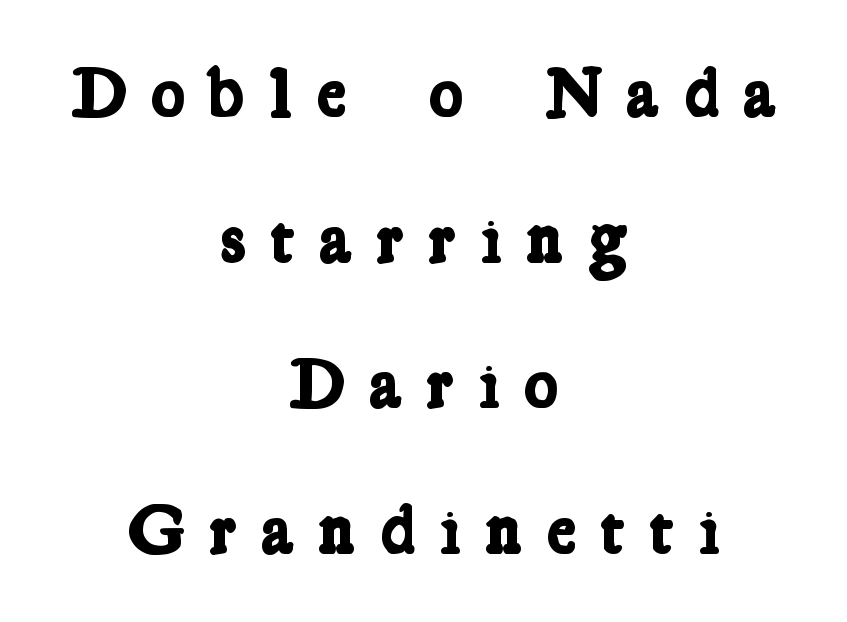
Quick note: interline space is abundant. Type without underlining. Characters follow at a spacing far wider than the type designer built in. Here the designer chose a conventional face with non-uniform glyph widths.
